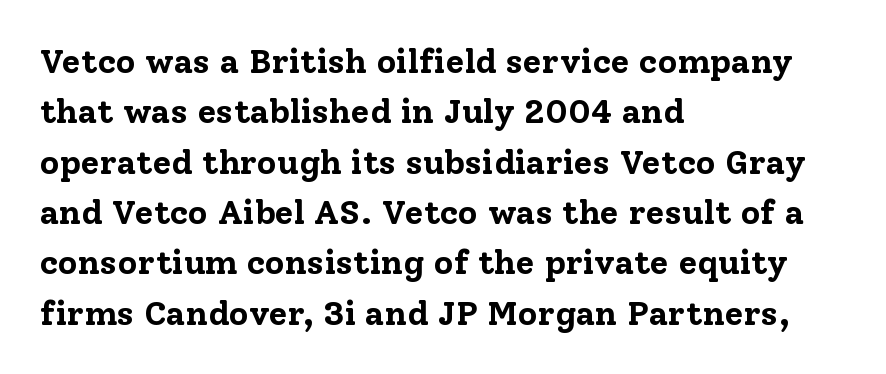
Q: Is the text bold? A: Yes.
Q: Is the text italic (slanted)? A: No, it is upright.
Q: Is the typeface a serif or a sans-serif typeface? A: Serif.
Q: Is the text underlined? A: No.
Q: How is the paragraph aligned? A: Left-aligned.
Q: Is the spacing between letters normal or unusually wide? A: Normal.
Q: Is the spacing between lines tight, normal or loose? A: Normal.
Q: Width (condensed, normal, or wide)? A: Normal.
Q: Stroke contrast? A: Low.
Q: x-height? A: Medium.
Q: Monospaced? A: No.
